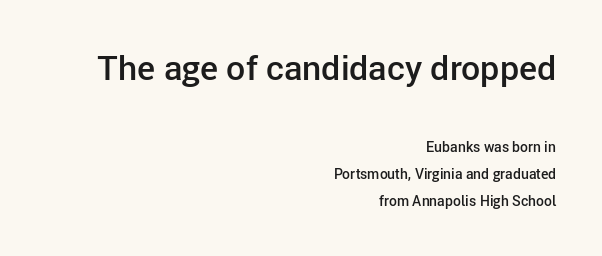
Q: Is the text bold? A: Semi-bold.
Q: Is the text italic (slanted)? A: No, it is upright.
Q: Is the typeface a serif or a sans-serif typeface? A: Sans-serif.
Q: Is the text underlined? A: No.
Q: How is the paragraph aligned? A: Right-aligned.
Q: Is the spacing between letters normal or unusually wide? A: Normal.
Q: Is the spacing between lines tight, normal or loose? A: Loose.
Q: Which block of text is set in a larger size, the first (top) or the second (bottom)? A: The first (top) one.
Q: Width (condensed, normal, or wide)? A: Normal.
Q: Stroke contrast? A: Low.
Q: x-height? A: Medium.
Q: Monospaced? A: No.
